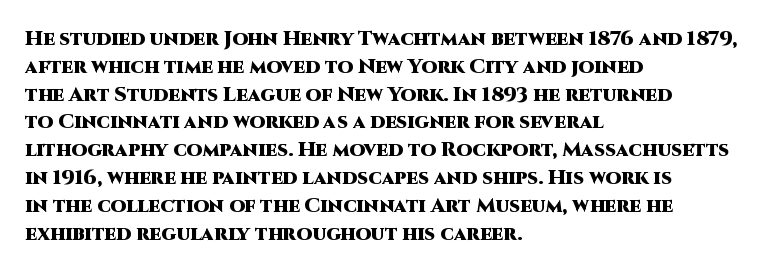
Q: Is the text bold? A: Yes.
Q: Is the text italic (slanted)? A: No, it is upright.
Q: Is the text underlined? A: No.
Q: How is the paragraph aligned? A: Left-aligned.
Q: Is the spacing between letters normal or unusually wide? A: Normal.
Q: Is the spacing between lines tight, normal or loose? A: Normal.
